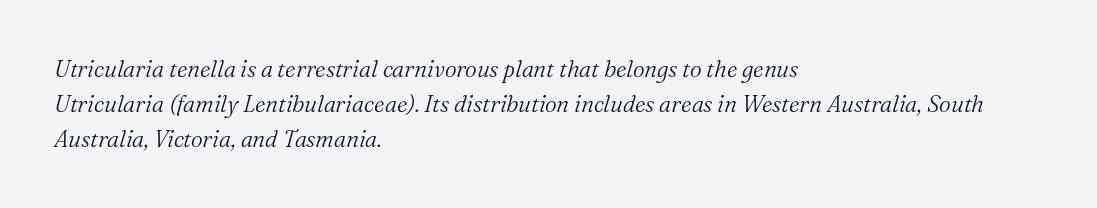
Q: Is the text bold? A: No.
Q: Is the text italic (slanted)? A: Yes, it leans right by about 16 degrees.
Q: Is the text underlined? A: No.
Q: How is the paragraph aligned? A: Left-aligned.
Q: Is the spacing between letters normal or unusually wide? A: Normal.
Q: Is the spacing between lines tight, normal or loose? A: Normal.
